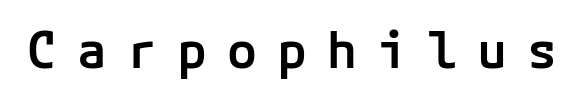
{"serif": "no", "italic": "no", "bold": "semi", "weight": "semibold", "width": "normal", "stroke_contrast": "low", "x_height": "medium", "underline": "no", "letter_spacing": "wide", "letter_spacing_em": 0.4, "glyph_px": 50}
